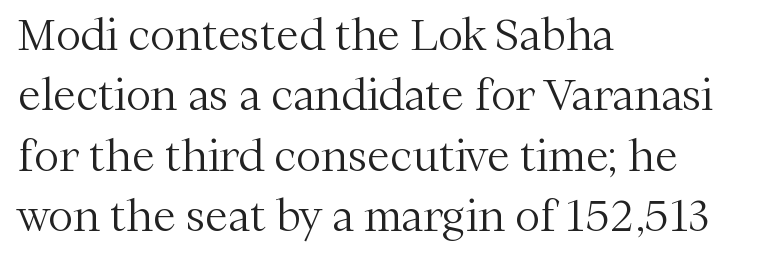
Q: Is the text bold? A: No.
Q: Is the text italic (slanted)? A: No, it is upright.
Q: Is the typeface a serif or a sans-serif typeface? A: Serif.
Q: Is the text underlined? A: No.
Q: How is the paragraph aligned? A: Left-aligned.
Q: Is the spacing between letters normal or unusually wide? A: Normal.
Q: Is the spacing between lines tight, normal or loose? A: Normal.
Q: Width (condensed, normal, or wide)? A: Normal.
Q: Stroke contrast? A: Medium.
Q: x-height? A: Medium.
Q: Monospaced? A: No.
